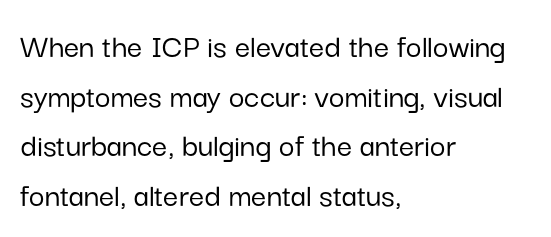
{"serif": "no", "italic": "no", "width": "normal", "stroke_contrast": "low", "x_height": "medium", "monospaced": "no", "underline": "no", "align": "left", "line_spacing": "normal", "line_spacing_ratio": 1.46, "letter_spacing": "normal", "letter_spacing_em": 0.0, "glyph_px": 34}
